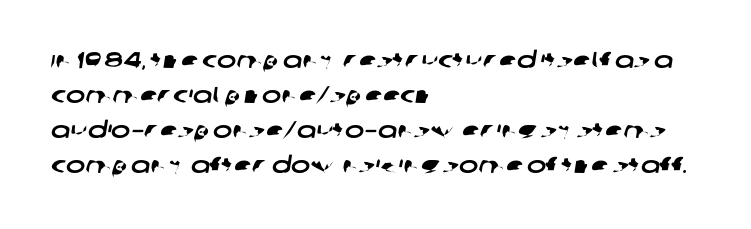
Q: Is the text underlined? A: No.
Q: How is the paragraph aligned? A: Left-aligned.
Q: Is the spacing between letters normal or unusually wide? A: Normal.
Q: Is the spacing between lines tight, normal or loose? A: Normal.
